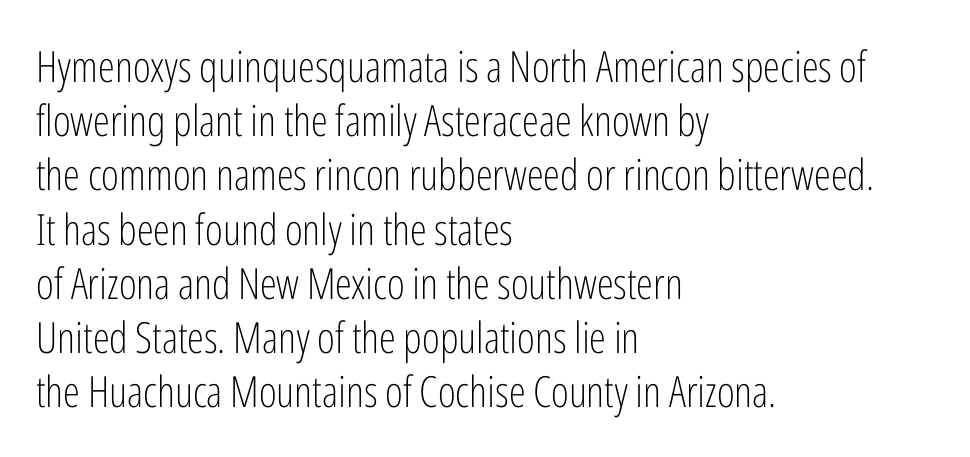
{"serif": "no", "italic": "no", "bold": "no", "weight": "light", "width": "condensed", "stroke_contrast": "low", "x_height": "medium", "monospaced": "no", "underline": "no", "align": "left", "line_spacing": "normal", "line_spacing_ratio": 1.26, "letter_spacing": "normal", "letter_spacing_em": 0.0, "glyph_px": 43}
